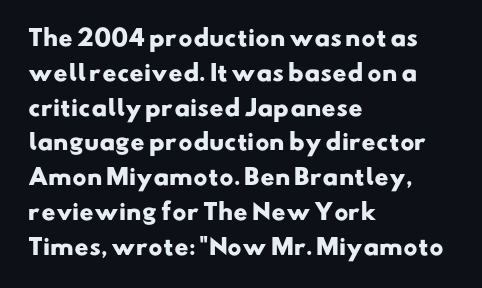
This rendering features lettering with no underline. The passage shown is emphatically bold. Compared with typical body copy, the letter spacing here is the same. Is the block centered? No — it sits flush against the left margin. This block has exactly the height ordinary leading produces.
